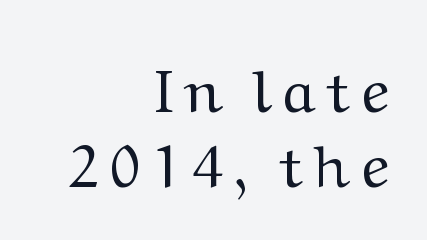
The image shows 60 px regular-weight, wide serif type, upright; set right-aligned, normal line spacing (1.25x), not underlined; medium stroke contrast and a medium x-height.
